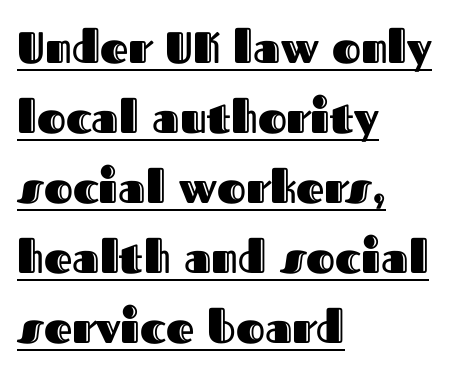
The image shows 44 px text type, upright; set left-aligned, normal line spacing (1.59x), normal letter spacing, underlined; a medium x-height.
